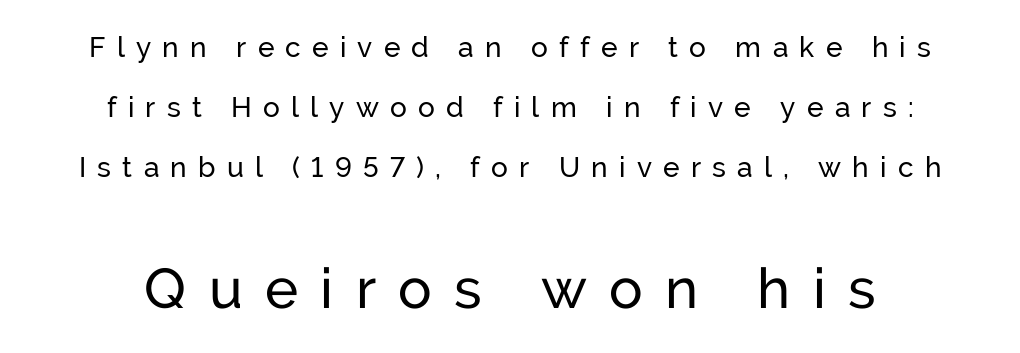
The image shows 56 px sans-serif type, upright; set centered, loose line spacing (2.15x), unusually wide letter spacing (+0.4 em), not underlined; the second (bottom) block is 2.0x larger; low stroke contrast and a medium x-height.
